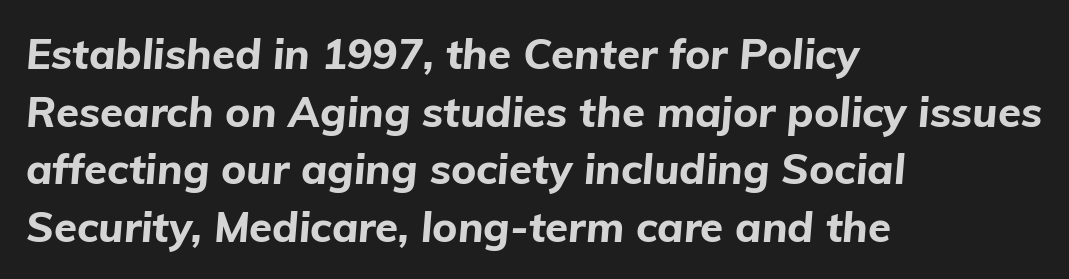
Q: Is the text bold? A: Yes.
Q: Is the text italic (slanted)? A: Yes, it leans right by about 5 degrees.
Q: Is the text underlined? A: No.
Q: How is the paragraph aligned? A: Left-aligned.
Q: Is the spacing between letters normal or unusually wide? A: Normal.
Q: Is the spacing between lines tight, normal or loose? A: Normal.
Q: Width (condensed, normal, or wide)? A: Normal.
Q: Stroke contrast? A: Low.
Q: x-height? A: Medium.
Q: Monospaced? A: No.
